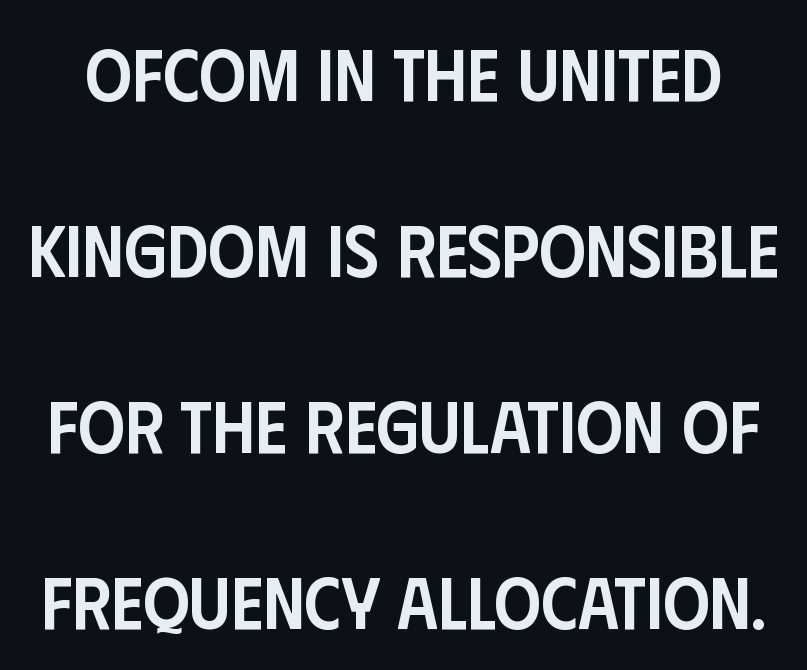
Q: Is the text bold? A: Semi-bold.
Q: Is the text italic (slanted)? A: No, it is upright.
Q: Is the typeface a serif or a sans-serif typeface? A: Sans-serif.
Q: Is the text underlined? A: No.
Q: Is the spacing between letters normal or unusually wide? A: Normal.
Q: Is the spacing between lines tight, normal or loose? A: Loose.
Q: Width (condensed, normal, or wide)? A: Condensed.
Q: Stroke contrast? A: Low.
Q: x-height? A: Large.
Q: Monospaced? A: No.
